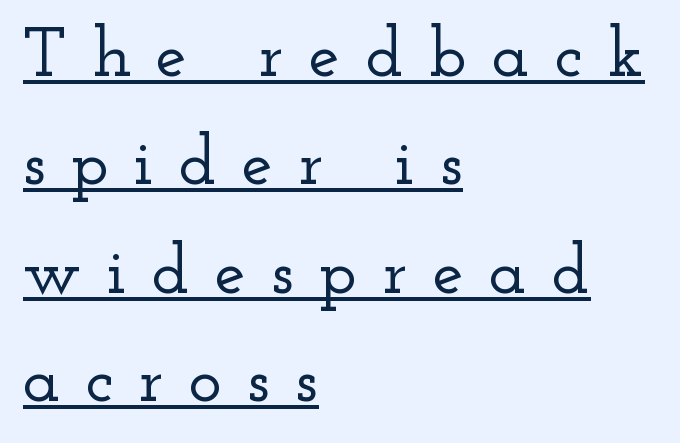
Posture: vertical. You could only call the tracking loose — the letters float apart. Type style note: has serifs. Vertically, the passage feels balanced, rows spaced as you'd expect. Does a line run under the words? Yes, clearly. The text block is weighted toward the left margin, trailing off unevenly rightward.
